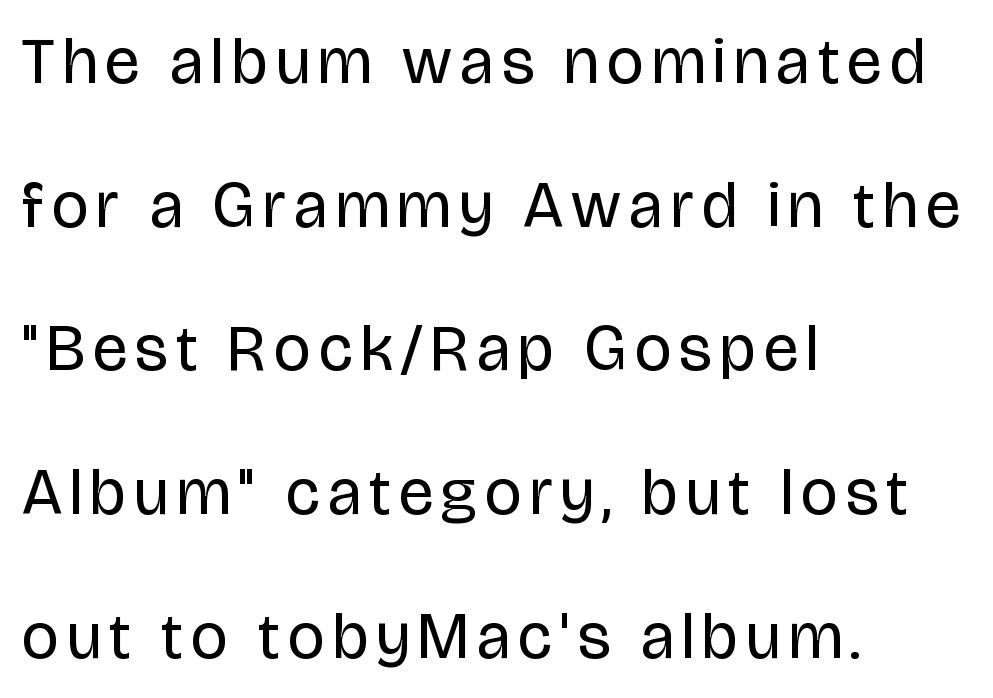
Q: Is the text bold? A: No.
Q: Is the text italic (slanted)? A: No, it is upright.
Q: Is the typeface a serif or a sans-serif typeface? A: Sans-serif.
Q: Is the text underlined? A: No.
Q: How is the paragraph aligned? A: Left-aligned.
Q: Is the spacing between lines tight, normal or loose? A: Loose.
Q: Width (condensed, normal, or wide)? A: Condensed.
Q: Stroke contrast? A: Low.
Q: x-height? A: Large.
Q: Monospaced? A: No.
